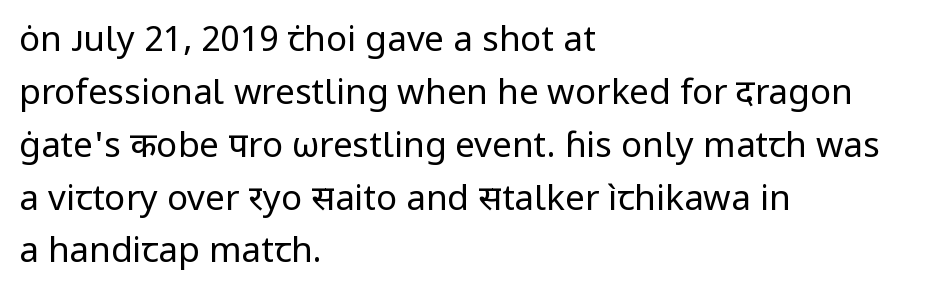
The font sits on the lighter half of the weight spectrum, regular included. Do the characters align in a grid? No, the font is proportional. Regarding serifs, this sample does without them. Notice how the passage keeps a crisp vertical edge on the left only.
